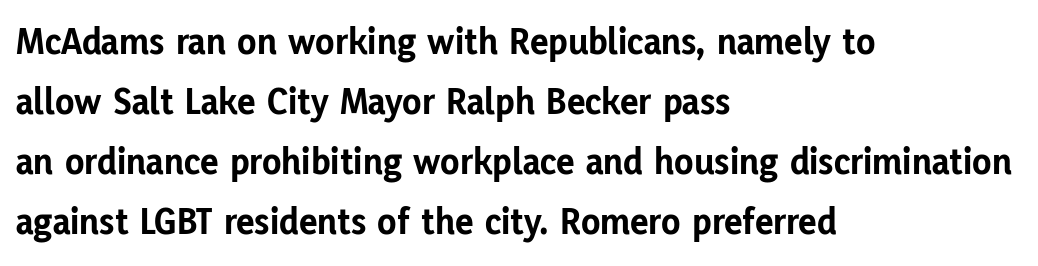
{"serif": "no", "italic": "no", "bold": "yes", "weight": "bold", "width": "normal", "stroke_contrast": "low", "x_height": "medium", "monospaced": "no", "underline": "no", "align": "left", "line_spacing": "normal", "line_spacing_ratio": 1.54, "letter_spacing": "normal", "letter_spacing_em": 0.0, "glyph_px": 39}
